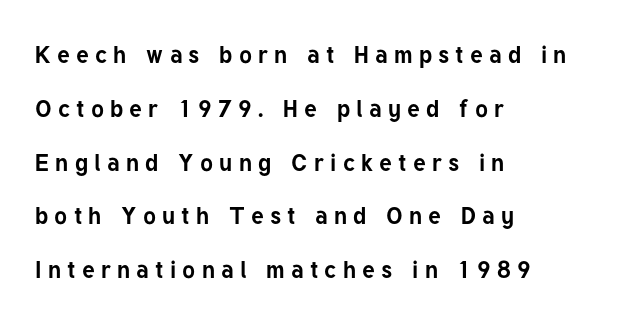
Q: Is the text bold? A: Yes.
Q: Is the text italic (slanted)? A: No, it is upright.
Q: Is the text underlined? A: No.
Q: How is the paragraph aligned? A: Left-aligned.
Q: Is the spacing between letters normal or unusually wide? A: Unusually wide.
Q: Is the spacing between lines tight, normal or loose? A: Loose.
